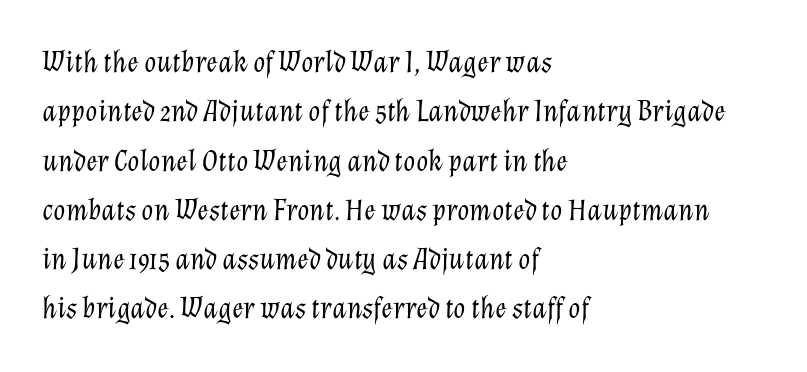
The paragraph has a hard left edge and a soft right edge. Tall strokes in this sample are angled rather than plumb. A typesetter would call this zero additional tracking. The font is comparable to plain body text, perhaps lighter.
